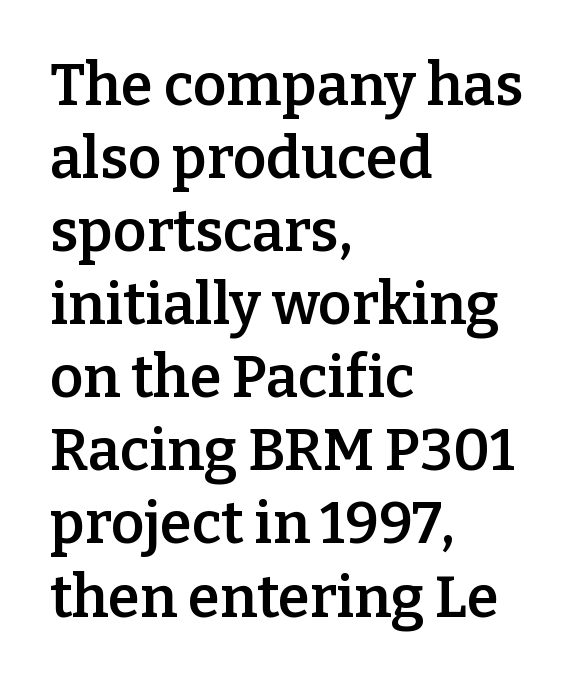
These lines stack with their left ends in a neat column. The passage shown is typed in a proportional face where columns would drift. The vertical gap from one line to the next is medium. Bare-footed words on every line.
